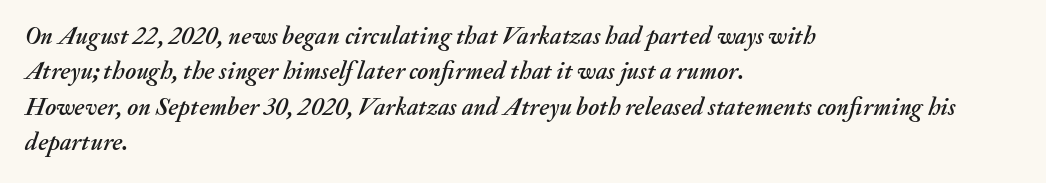
{"italic": "yes", "lean": "right", "slant_degrees": 20, "underline": "no", "align": "left", "line_spacing": "normal", "line_spacing_ratio": 1.42, "letter_spacing": "normal", "letter_spacing_em": 0.0, "glyph_px": 25}
